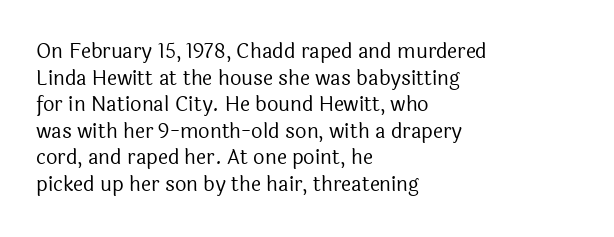
The image shows 20 px text type, upright; set left-aligned, normal line spacing (1.33x), normal letter spacing, not underlined.
